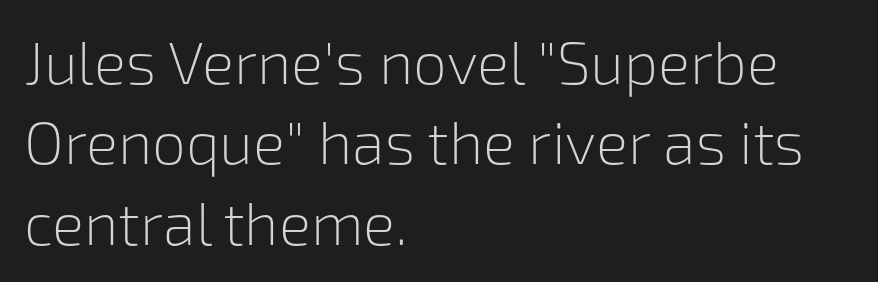
The image shows 60 px light sans-serif type, upright; set left-aligned, normal line spacing (1.34x), normal letter spacing, not underlined; low stroke contrast and a medium x-height.
